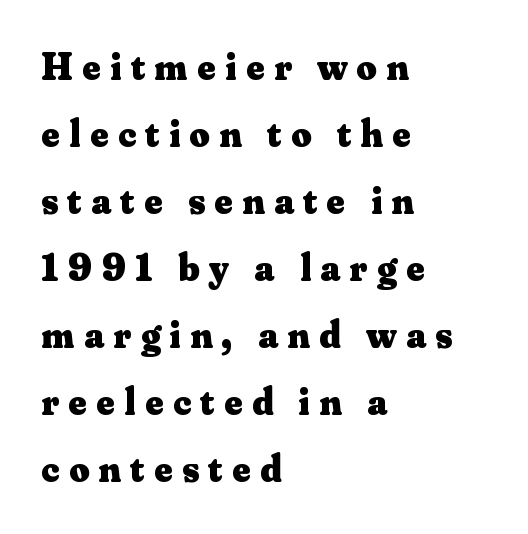
Q: Is the text bold? A: Yes.
Q: Is the text italic (slanted)? A: No, it is upright.
Q: Is the typeface a serif or a sans-serif typeface? A: Serif.
Q: Is the text underlined? A: No.
Q: How is the paragraph aligned? A: Left-aligned.
Q: Is the spacing between letters normal or unusually wide? A: Unusually wide.
Q: Width (condensed, normal, or wide)? A: Normal.
Q: Stroke contrast? A: Medium.
Q: x-height? A: Small.
Q: Monospaced? A: No.
